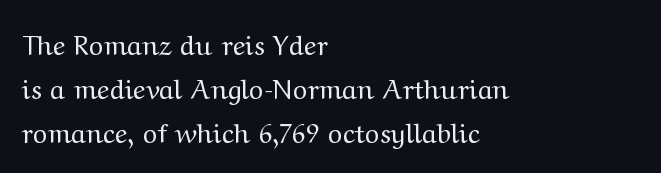
{"italic": "no", "bold": "no", "underline": "no", "align": "left", "line_spacing": "normal", "line_spacing_ratio": 1.63, "letter_spacing": "normal", "letter_spacing_em": 0.0, "glyph_px": 27}
